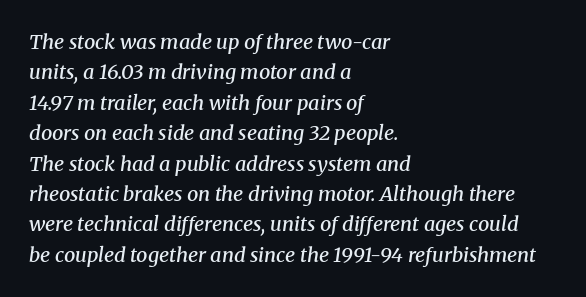
The image shows 20 px text type, italic (leaning right); set left-aligned, normal line spacing (1.52x), normal letter spacing, not underlined.
